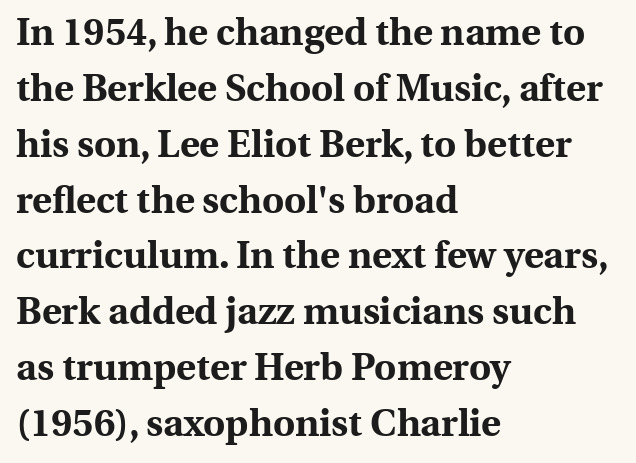
The image shows 38 px bold serif type, upright; set left-aligned, normal line spacing (1.47x), normal letter spacing, not underlined; a medium x-height.
